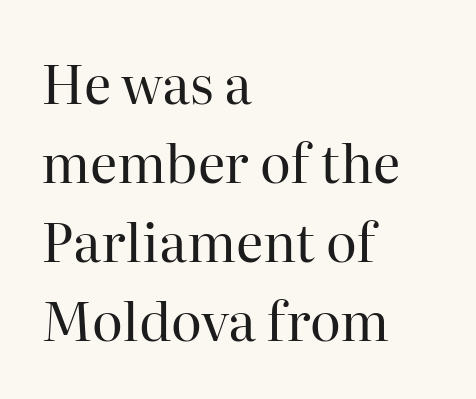
Q: Is the text bold? A: No.
Q: Is the text italic (slanted)? A: No, it is upright.
Q: Is the typeface a serif or a sans-serif typeface? A: Serif.
Q: Is the text underlined? A: No.
Q: How is the paragraph aligned? A: Left-aligned.
Q: Is the spacing between letters normal or unusually wide? A: Normal.
Q: Is the spacing between lines tight, normal or loose? A: Normal.
Q: Width (condensed, normal, or wide)? A: Normal.
Q: Stroke contrast? A: High.
Q: x-height? A: Medium.
Q: Monospaced? A: No.
